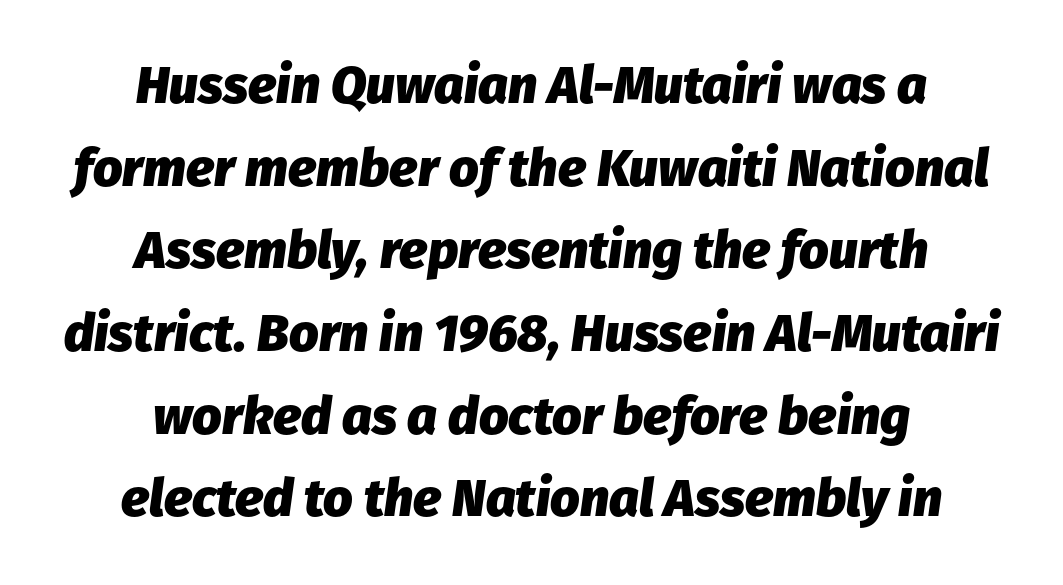
Q: Is the text bold? A: Yes.
Q: Is the text italic (slanted)? A: Yes, it leans right by about 8 degrees.
Q: Is the text underlined? A: No.
Q: How is the paragraph aligned? A: Centered.
Q: Is the spacing between letters normal or unusually wide? A: Normal.
Q: Is the spacing between lines tight, normal or loose? A: Normal.
Q: Width (condensed, normal, or wide)? A: Normal.
Q: Stroke contrast? A: Low.
Q: x-height? A: Medium.
Q: Monospaced? A: No.
